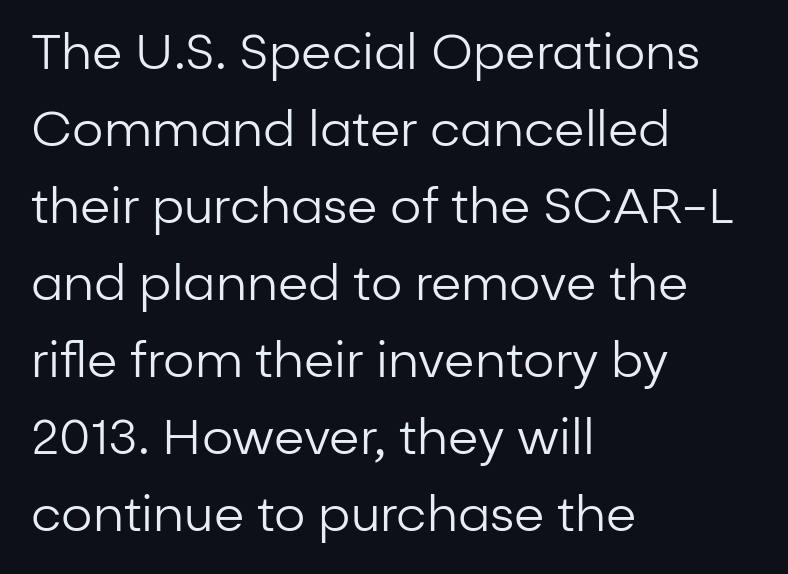
Short and long lines alike share a common starting point at left. A typesetter would mark this as roman, not italic. Weight: regular or lighter. The lines sit at an ordinary, default distance from one another. These lines are rendered in a variable-pitch font. In terms of letterform style, serifs are entirely absent.
